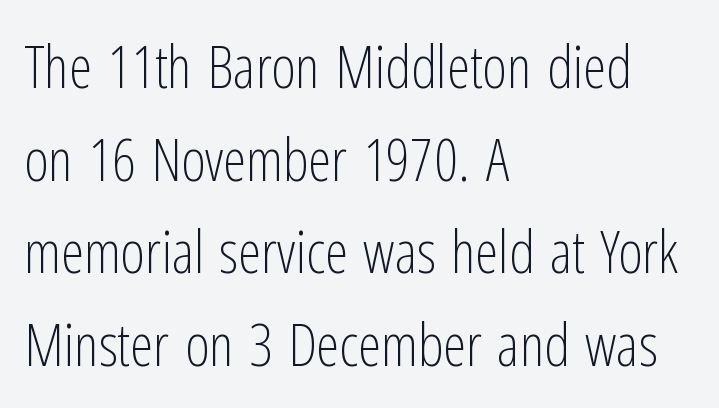
The image shows 59 px light, condensed sans-serif type, upright; set left-aligned, normal line spacing (1.57x), normal letter spacing, not underlined; low stroke contrast and a medium x-height.
